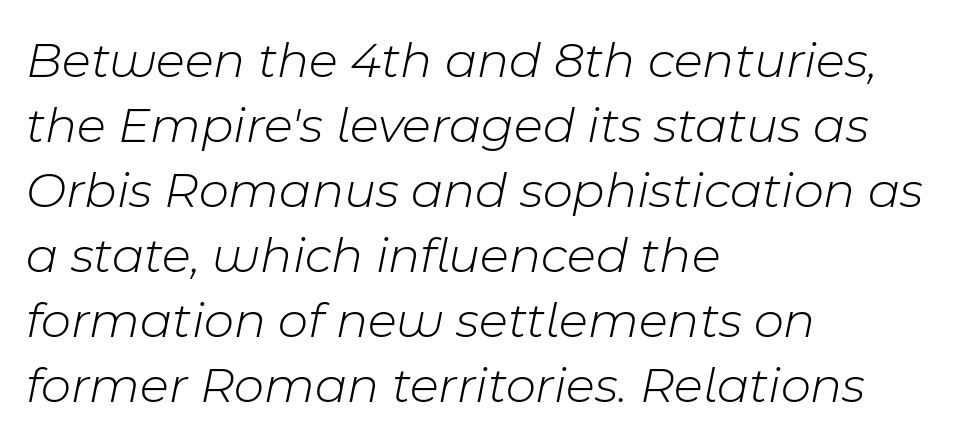
Q: Is the text bold? A: No.
Q: Is the text italic (slanted)? A: Yes, it leans right by about 11 degrees.
Q: Is the text underlined? A: No.
Q: How is the paragraph aligned? A: Left-aligned.
Q: Is the spacing between letters normal or unusually wide? A: Normal.
Q: Is the spacing between lines tight, normal or loose? A: Normal.
Q: Width (condensed, normal, or wide)? A: Normal.
Q: Stroke contrast? A: Low.
Q: x-height? A: Medium.
Q: Monospaced? A: No.
